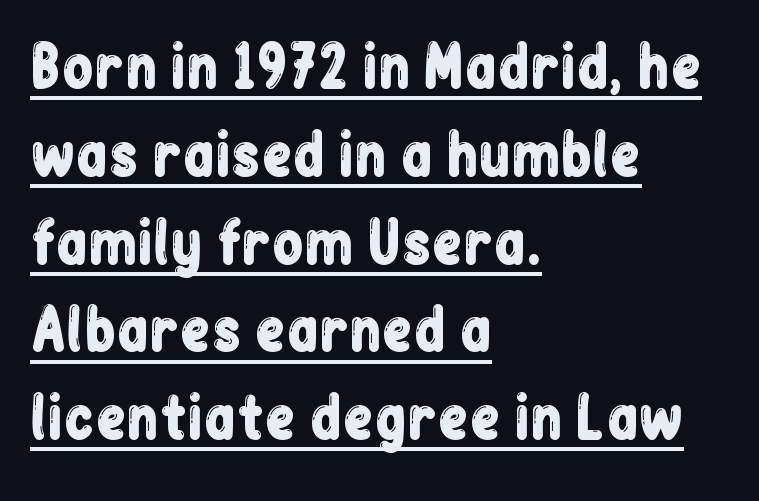
{"serif": "no", "italic": "no", "width": "condensed", "stroke_contrast": "low", "x_height": "medium", "monospaced": "no", "underline": "yes", "align": "left", "line_spacing": "normal", "line_spacing_ratio": 1.54, "letter_spacing": "normal", "letter_spacing_em": 0.0, "glyph_px": 57}
